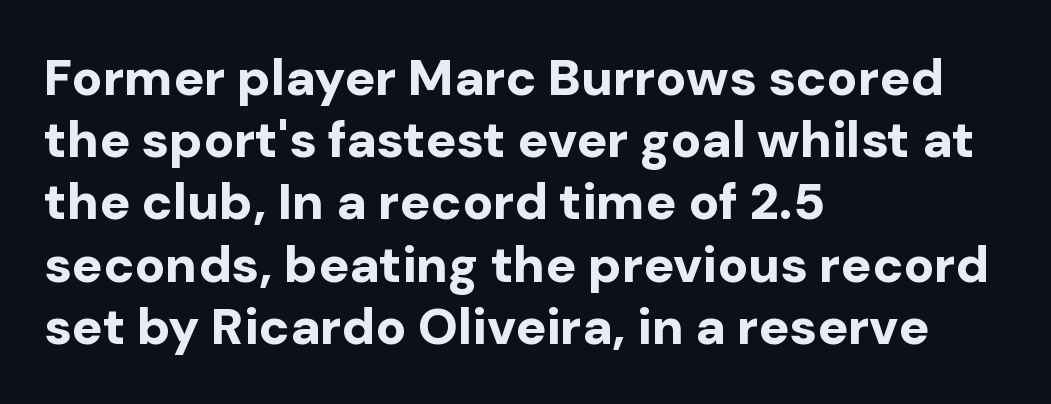
Q: Is the text bold? A: Yes.
Q: Is the text italic (slanted)? A: No, it is upright.
Q: Is the typeface a serif or a sans-serif typeface? A: Sans-serif.
Q: Is the text underlined? A: No.
Q: How is the paragraph aligned? A: Left-aligned.
Q: Is the spacing between letters normal or unusually wide? A: Normal.
Q: Width (condensed, normal, or wide)? A: Normal.
Q: Stroke contrast? A: Low.
Q: x-height? A: Medium.
Q: Monospaced? A: No.
